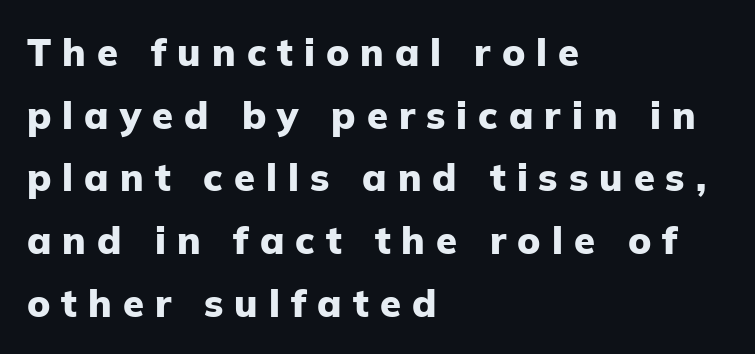
The image shows 38 px heavy sans-serif type, upright; set left-aligned, normal line spacing (1.65x), unusually wide letter spacing (+0.29 em), not underlined; low stroke contrast and a medium x-height.
